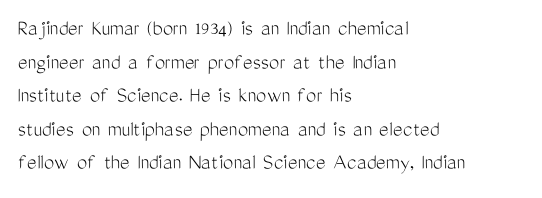
Q: Is the text bold? A: No.
Q: Is the text italic (slanted)? A: No, it is upright.
Q: Is the text underlined? A: No.
Q: How is the paragraph aligned? A: Left-aligned.
Q: Is the spacing between letters normal or unusually wide? A: Normal.
Q: Is the spacing between lines tight, normal or loose? A: Normal.
